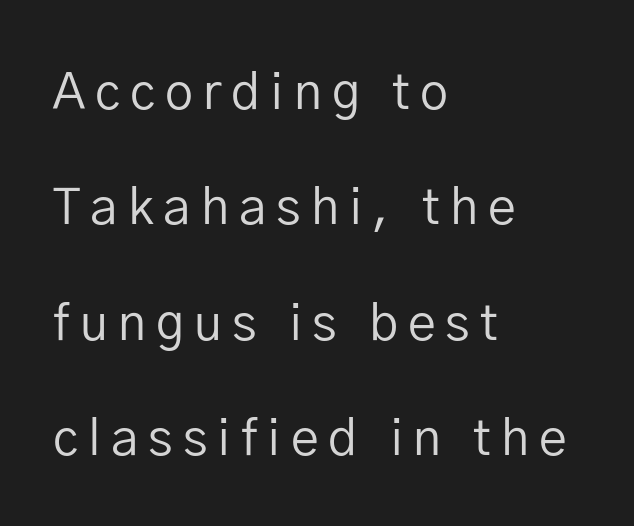
The rendering uses natural spacing where letterforms have individual widths. Clear beneath every line of the passage. All the whitespace from short lines collects on the right. Horizontal bands of white between lines are thick stripes.
